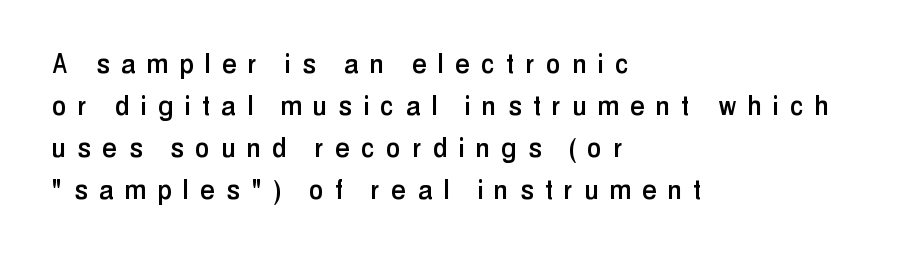
Q: Is the text italic (slanted)? A: No, it is upright.
Q: Is the typeface a serif or a sans-serif typeface? A: Sans-serif.
Q: Is the text underlined? A: No.
Q: How is the paragraph aligned? A: Left-aligned.
Q: Is the spacing between letters normal or unusually wide? A: Unusually wide.
Q: Is the spacing between lines tight, normal or loose? A: Normal.
Q: Width (condensed, normal, or wide)? A: Condensed.
Q: Stroke contrast? A: Low.
Q: x-height? A: Medium.
Q: Monospaced? A: No.
